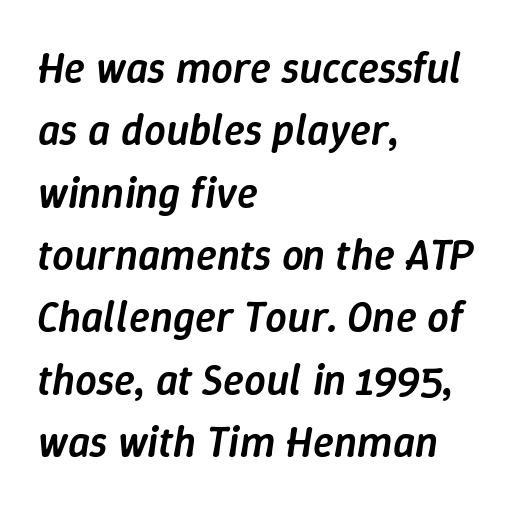
{"italic": "yes", "lean": "right", "slant_degrees": 9, "bold": "semi", "weight": "semibold", "width": "normal", "stroke_contrast": "low", "x_height": "medium", "monospaced": "no", "underline": "no", "align": "left", "line_spacing": "normal", "line_spacing_ratio": 1.45, "letter_spacing": "normal", "letter_spacing_em": 0.0, "glyph_px": 43}
